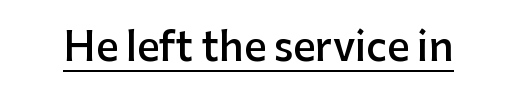
The characters look somewhat weighty, a semibold short of true bold. Note the varied advance widths — an 'i' is clearly narrower than an 'm'. Posture: upright roman. Check the space under the baseline: a stroke is drawn there. Words appear dense and cohesive because spacing is normal. Nope, no serifs anywhere on these letters.
